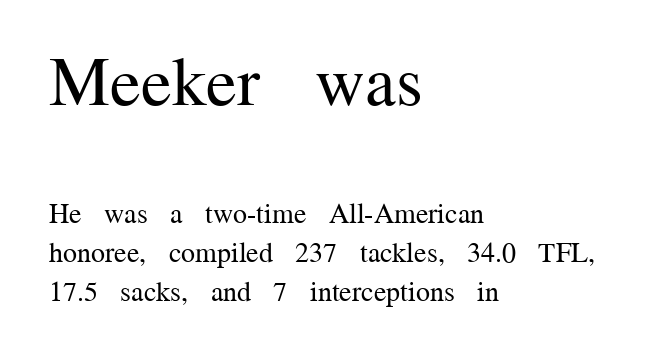
{"serif": "yes", "italic": "no", "bold": "no", "weight": "regular", "width": "normal", "stroke_contrast": "medium", "x_height": "medium", "monospaced": "no", "underline": "no", "align": "left", "line_spacing": "normal", "line_spacing_ratio": 1.39, "letter_spacing": "normal", "letter_spacing_em": 0.0, "larger_block": "first", "size_ratio": 2.46, "glyph_px": 69}
